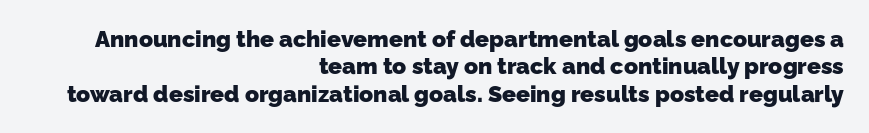
{"bold": "yes", "underline": "no", "align": "right", "line_spacing_ratio": 1.19, "letter_spacing": "normal", "letter_spacing_em": 0.0, "glyph_px": 23}
